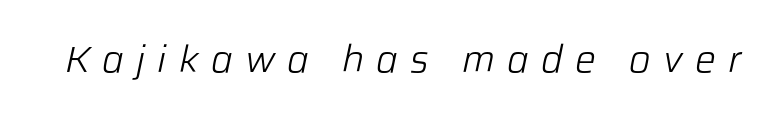
Q: Is the text bold? A: No.
Q: Is the text italic (slanted)? A: Yes, it leans right by about 12 degrees.
Q: Is the text underlined? A: No.
Q: Is the spacing between letters normal or unusually wide? A: Unusually wide.
Q: Width (condensed, normal, or wide)? A: Normal.
Q: Stroke contrast? A: Low.
Q: x-height? A: Medium.
Q: Monospaced? A: No.
